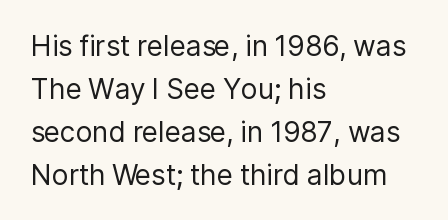
Q: Is the text bold? A: No.
Q: Is the text italic (slanted)? A: No, it is upright.
Q: Is the typeface a serif or a sans-serif typeface? A: Sans-serif.
Q: Is the text underlined? A: No.
Q: How is the paragraph aligned? A: Left-aligned.
Q: Is the spacing between letters normal or unusually wide? A: Normal.
Q: Is the spacing between lines tight, normal or loose? A: Normal.
Q: Width (condensed, normal, or wide)? A: Normal.
Q: Stroke contrast? A: Low.
Q: x-height? A: Medium.
Q: Monospaced? A: No.
